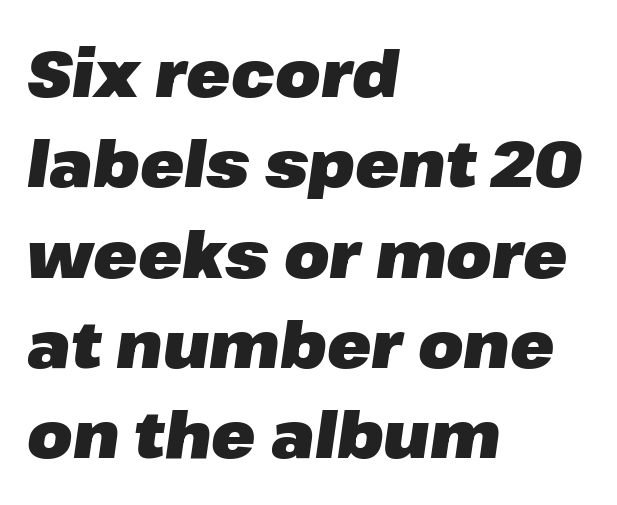
Q: Is the text bold? A: Yes.
Q: Is the text italic (slanted)? A: Yes, it leans right by about 8 degrees.
Q: Is the text underlined? A: No.
Q: How is the paragraph aligned? A: Left-aligned.
Q: Is the spacing between letters normal or unusually wide? A: Normal.
Q: Is the spacing between lines tight, normal or loose? A: Normal.
Q: Width (condensed, normal, or wide)? A: Normal.
Q: Stroke contrast? A: Low.
Q: x-height? A: Medium.
Q: Monospaced? A: No.
